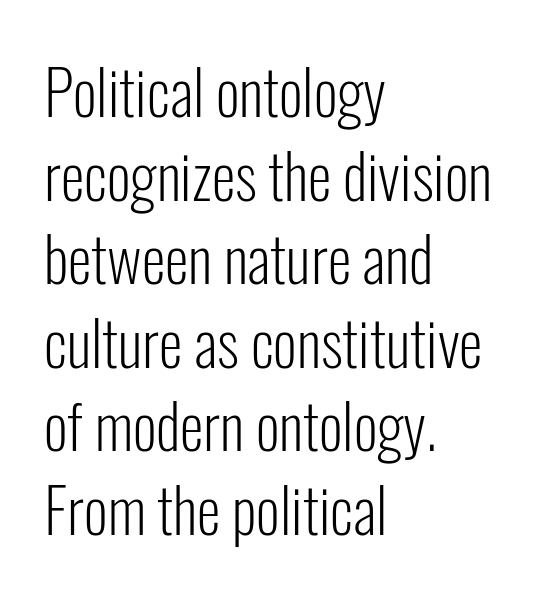
{"serif": "no", "italic": "no", "bold": "no", "weight": "light", "width": "condensed", "stroke_contrast": "low", "x_height": "medium", "monospaced": "no", "underline": "no", "align": "left", "line_spacing": "normal", "line_spacing_ratio": 1.37, "letter_spacing": "normal", "letter_spacing_em": 0.0, "glyph_px": 61}
